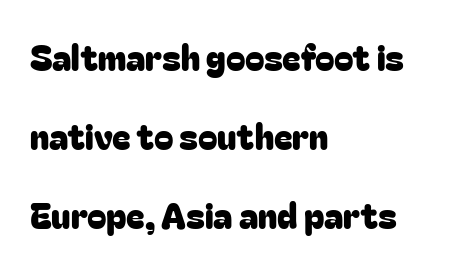
Q: Is the text italic (slanted)? A: No, it is upright.
Q: Is the typeface a serif or a sans-serif typeface? A: Sans-serif.
Q: Is the text underlined? A: No.
Q: How is the paragraph aligned? A: Left-aligned.
Q: Is the spacing between letters normal or unusually wide? A: Normal.
Q: Is the spacing between lines tight, normal or loose? A: Loose.
Q: Width (condensed, normal, or wide)? A: Normal.
Q: Stroke contrast? A: Low.
Q: x-height? A: Medium.
Q: Monospaced? A: No.
